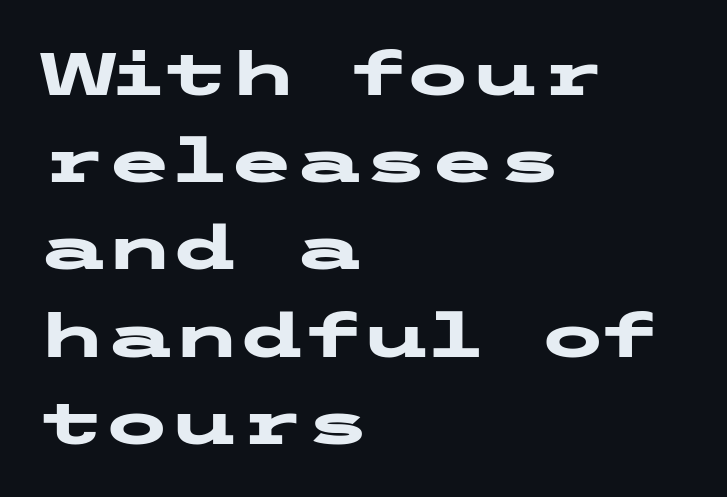
Left-aligned paragraph, ragged on the right. Are there feet on the stems? There aren't — it's a sans. Nope, not italic — everything's standing straight. One glance says typical: line gaps are just what's usual.
